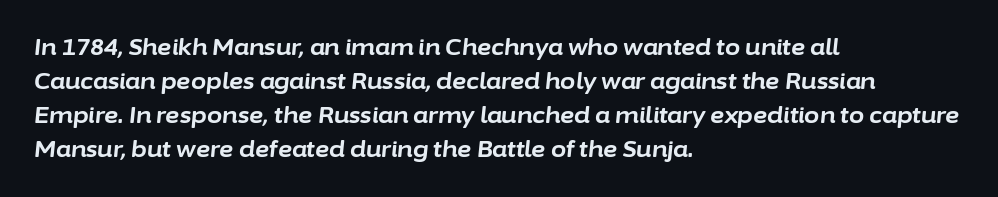
The image shows 22 px bold type, italic (leaning right); set left-aligned, normal line spacing (1.54x), normal letter spacing, not underlined.
